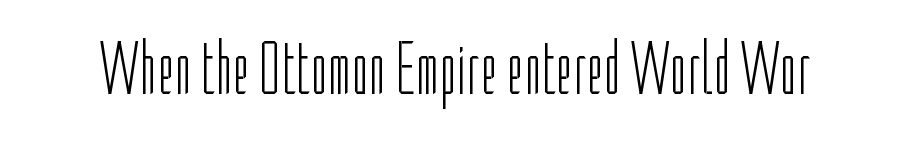
The font family rendered here belongs to the sans-serif group. Character widths vary here, with narrow letters taking less room than wide ones. The baseline area is clear. Upright lettering throughout. Compared with typical body copy, the letter spacing here is the same. Unbolded letterforms with no extra heft.
